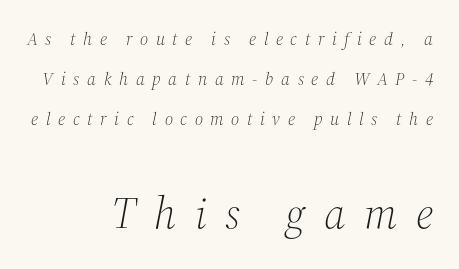
{"serif": "yes", "italic": "yes", "lean": "right", "slant_degrees": 12, "bold": "no", "weight": "light", "width": "normal", "stroke_contrast": "medium", "x_height": "medium", "monospaced": "no", "underline": "no", "align": "right", "line_spacing": "loose", "line_spacing_ratio": 2.23, "letter_spacing": "wide", "letter_spacing_em": 0.42, "larger_block": "second", "size_ratio": 2.44, "glyph_px": 44}
